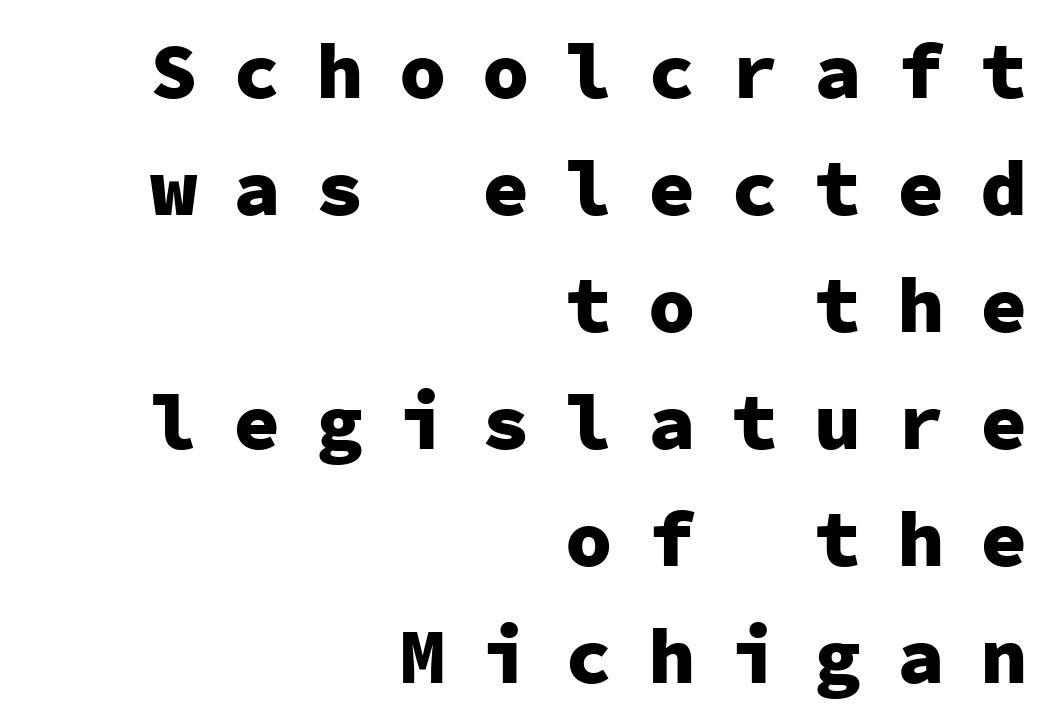
Looks like terminal output: every glyph gets an equal slot. The line-height multiplier appears to be the usual default. Unlike a traditional serif, this face leaves its strokes unadorned. A dark, heavy texture on the line: the type is bold. The lettering stays uniformly vertical, giving the passage a roman look.
